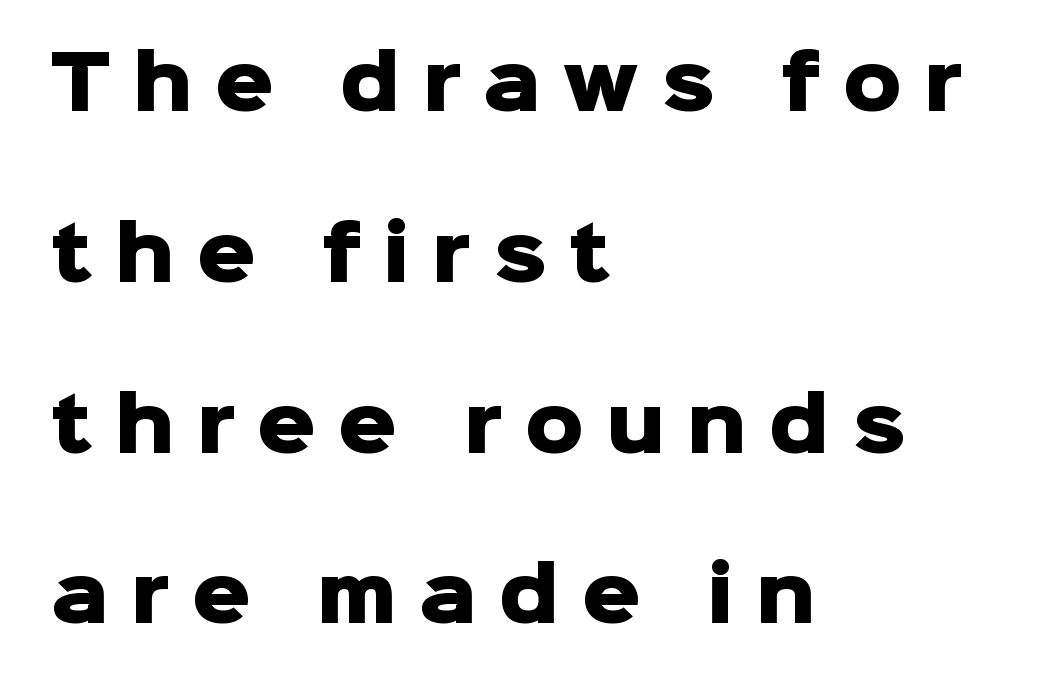
Q: Is the text bold? A: Yes.
Q: Is the text italic (slanted)? A: No, it is upright.
Q: Is the typeface a serif or a sans-serif typeface? A: Sans-serif.
Q: Is the text underlined? A: No.
Q: How is the paragraph aligned? A: Left-aligned.
Q: Is the spacing between letters normal or unusually wide? A: Unusually wide.
Q: Is the spacing between lines tight, normal or loose? A: Loose.
Q: Width (condensed, normal, or wide)? A: Normal.
Q: Stroke contrast? A: Low.
Q: x-height? A: Medium.
Q: Monospaced? A: No.
